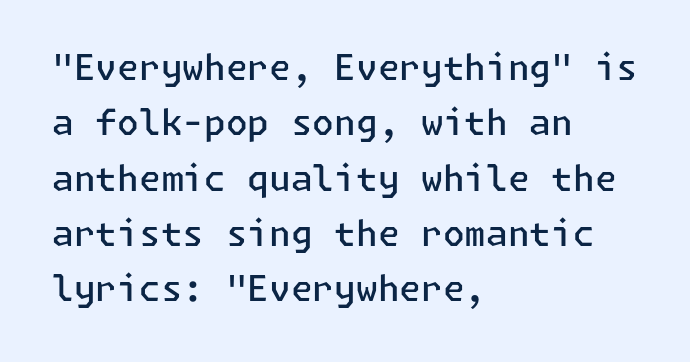
The space directly below the letters is spotless. Glyph-to-glyph distance matches everyday printed text. What's the leading like? Ordinary, nothing unusual. Students, this is semibold: more ink than regular, less than bold. The compositor pushed each line to the left boundary.
